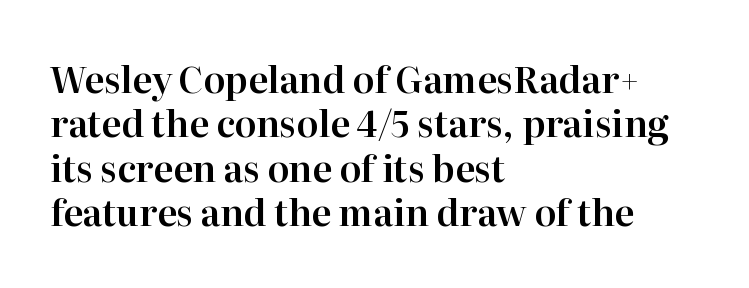
{"serif": "yes", "italic": "no", "width": "normal", "stroke_contrast": "high", "x_height": "medium", "monospaced": "no", "underline": "no", "align": "left", "line_spacing_ratio": 1.23, "letter_spacing": "normal", "letter_spacing_em": 0.0, "glyph_px": 36}
